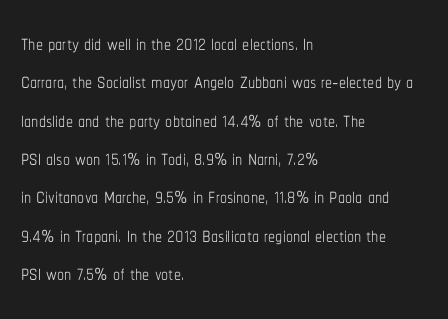
The image shows 28 px thin, condensed type, upright; set left-aligned, normal line spacing (1.37x), normal letter spacing, not underlined; low stroke contrast and a medium x-height.
